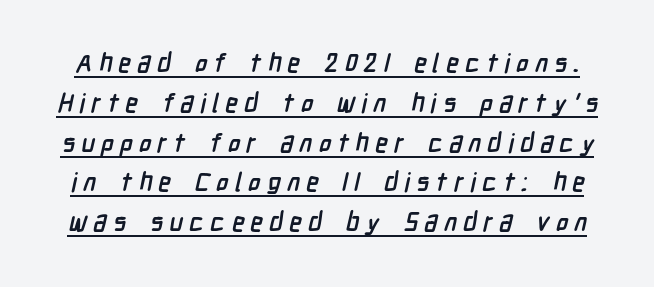
{"bold": "yes", "underline": "yes", "line_spacing": "normal", "line_spacing_ratio": 1.53, "letter_spacing": "wide", "letter_spacing_em": 0.24, "glyph_px": 26}
